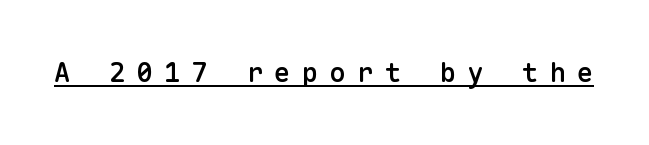
{"italic": "no", "bold": "semi", "underline": "yes", "letter_spacing": "wide", "letter_spacing_em": 0.42, "glyph_px": 27}
